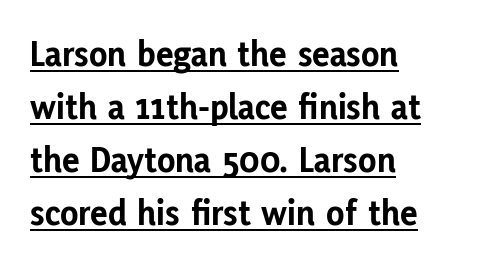
These lines are rendered in a variable-pitch font. Posture: vertical. Teacher's note: observe the even left margin — that is flush-left alignment. Weight check: bold — yes, fully. Rows of type keep a routine distance in the vertical direction.
